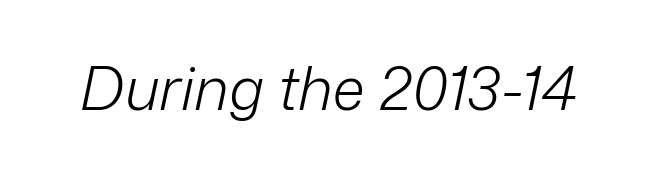
{"italic": "yes", "lean": "right", "slant_degrees": 12, "bold": "no", "weight": "light", "width": "normal", "stroke_contrast": "low", "x_height": "medium", "monospaced": "no", "underline": "no", "letter_spacing": "normal", "letter_spacing_em": 0.0, "glyph_px": 60}
